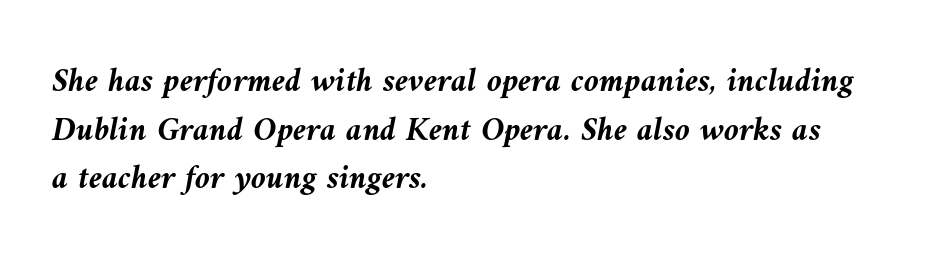
Q: Is the text bold? A: Yes.
Q: Is the text italic (slanted)? A: Yes, it leans left by about 9 degrees.
Q: Is the text underlined? A: No.
Q: How is the paragraph aligned? A: Left-aligned.
Q: Is the spacing between letters normal or unusually wide? A: Normal.
Q: Is the spacing between lines tight, normal or loose? A: Normal.
Q: Width (condensed, normal, or wide)? A: Normal.
Q: Stroke contrast? A: Medium.
Q: x-height? A: Medium.
Q: Monospaced? A: No.
